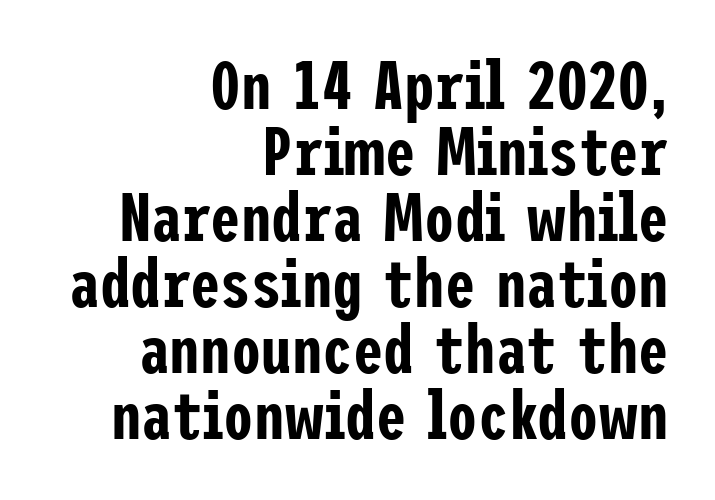
The image shows 68 px condensed sans-serif type, upright; set right-aligned, tight line spacing (0.97x), normal letter spacing, not underlined; low stroke contrast and a medium x-height.
